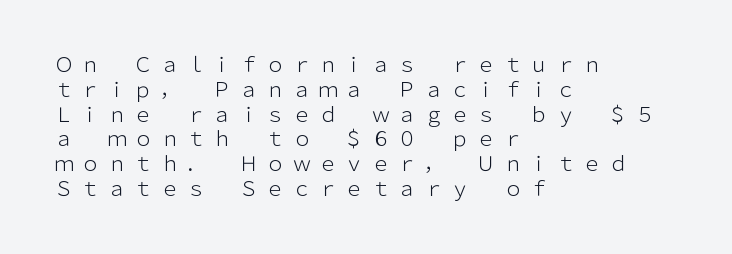
{"italic": "no", "bold": "no", "underline": "no", "align": "left", "line_spacing_ratio": 1.24, "letter_spacing": "wide", "letter_spacing_em": 0.32, "glyph_px": 20}
